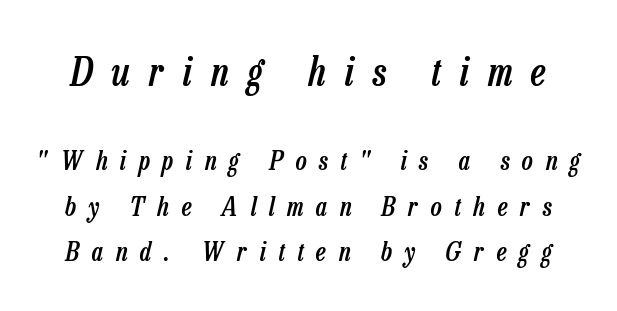
The image shows 39 px semibold, condensed type, italic (leaning right); set line spacing 1.76x, unusually wide letter spacing (+0.49 em), not underlined; the first (top) block is 1.5x larger; low stroke contrast and a medium x-height.
